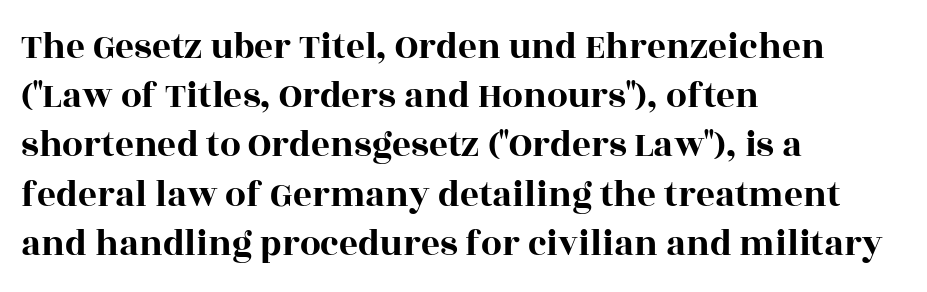
This sample keeps an unexceptional amount of space between lines. It's the straight-up-and-down kind of type. Here the designer chose a conventional face with non-uniform glyph widths. A bare baseline throughout the passage.
